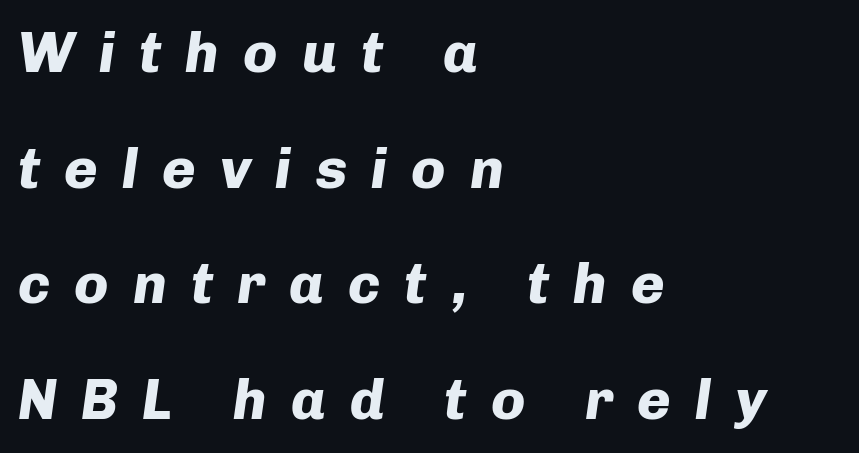
Q: Is the text bold? A: Yes.
Q: Is the text italic (slanted)? A: Yes, it leans right by about 8 degrees.
Q: Is the text underlined? A: No.
Q: How is the paragraph aligned? A: Left-aligned.
Q: Is the spacing between letters normal or unusually wide? A: Unusually wide.
Q: Is the spacing between lines tight, normal or loose? A: Loose.
Q: Width (condensed, normal, or wide)? A: Normal.
Q: Stroke contrast? A: Low.
Q: x-height? A: Medium.
Q: Monospaced? A: No.
